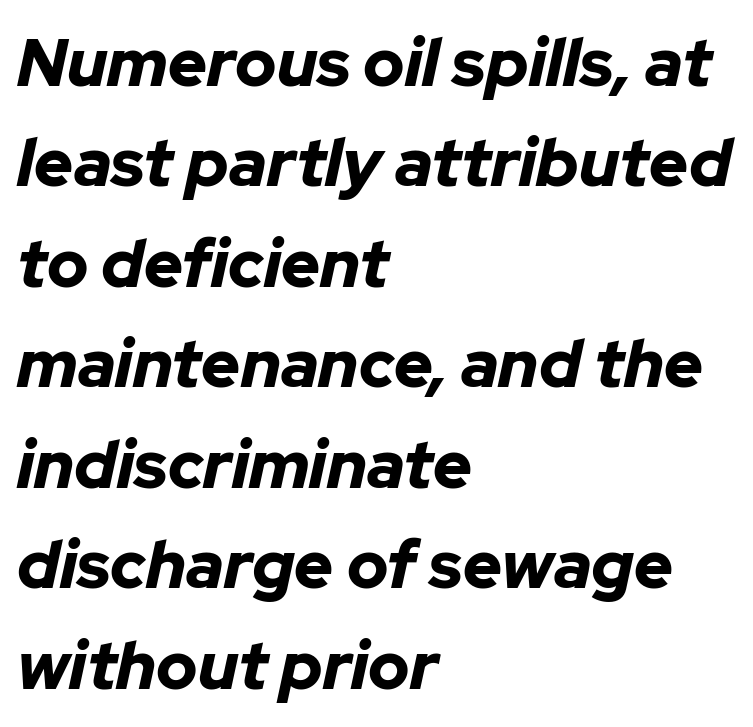
{"italic": "yes", "lean": "right", "slant_degrees": 12, "bold": "yes", "weight": "bold", "width": "normal", "stroke_contrast": "low", "x_height": "medium", "monospaced": "no", "underline": "no", "align": "left", "line_spacing": "normal", "line_spacing_ratio": 1.5, "letter_spacing": "normal", "letter_spacing_em": 0.0, "glyph_px": 67}
